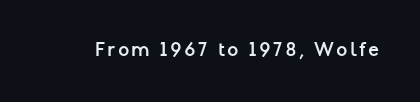
The image shows 20 px bold type, upright; set not underlined.
